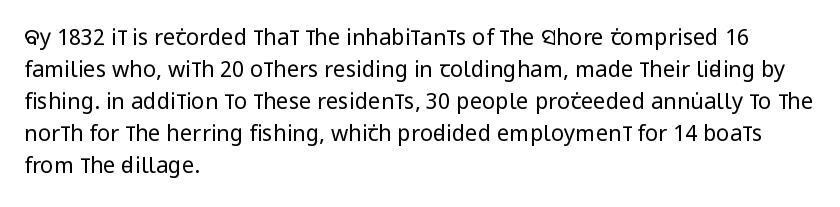
Weight: in the light-to-regular range. These lines keep a tight, regular rhythm from letter to letter. Any mark beneath the type? The region is blank. Left-aligned paragraph, ragged on the right. If you drew a line through each stem, it would be perfectly vertical. Honestly, the row spacing looks completely unremarkable.
